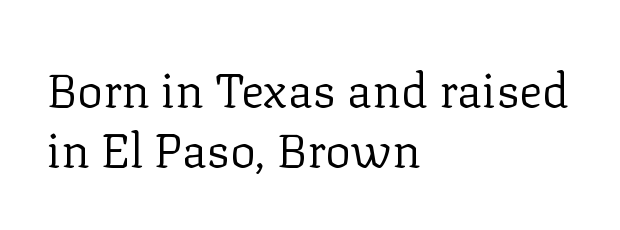
The image shows 48 px regular-weight serif type, upright; set left-aligned, line spacing 1.24x, normal letter spacing, not underlined; low stroke contrast and a medium x-height.
